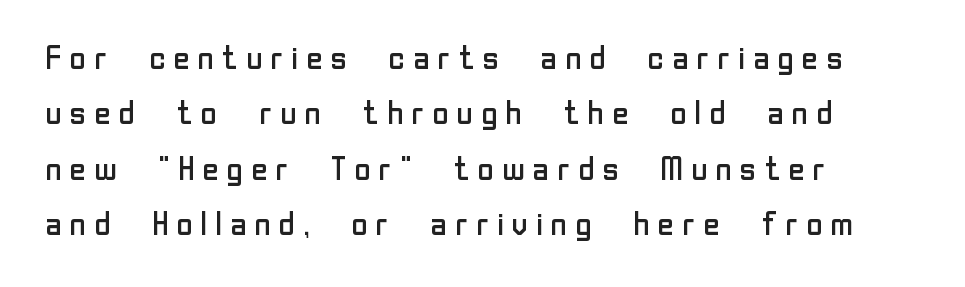
Q: Is the text bold? A: No.
Q: Is the text italic (slanted)? A: No, it is upright.
Q: Is the typeface a serif or a sans-serif typeface? A: Sans-serif.
Q: Is the text underlined? A: No.
Q: How is the paragraph aligned? A: Left-aligned.
Q: Is the spacing between lines tight, normal or loose? A: Normal.
Q: Width (condensed, normal, or wide)? A: Normal.
Q: Stroke contrast? A: Low.
Q: x-height? A: Medium.
Q: Monospaced? A: No.
